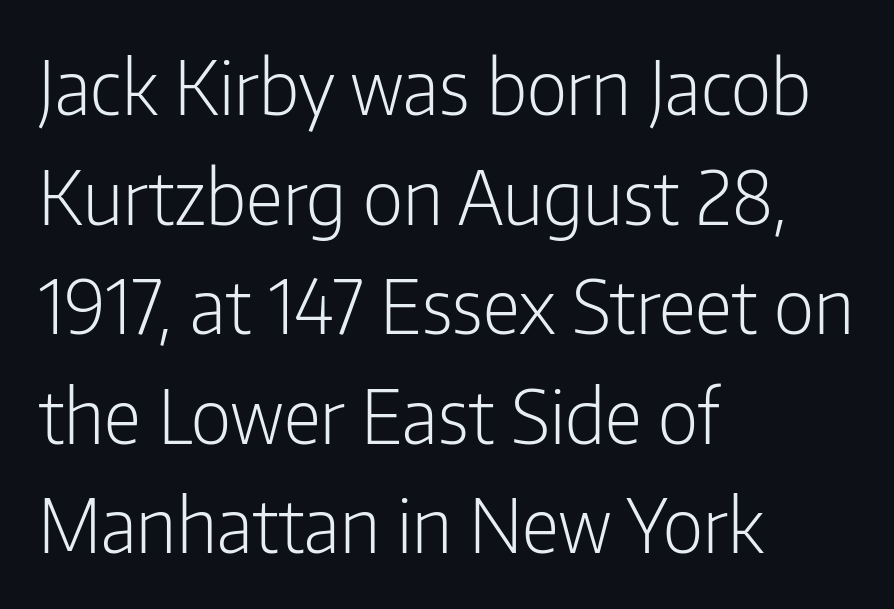
{"serif": "no", "italic": "no", "bold": "no", "weight": "light", "width": "condensed", "stroke_contrast": "low", "x_height": "medium", "monospaced": "no", "underline": "no", "align": "left", "line_spacing": "normal", "line_spacing_ratio": 1.48, "letter_spacing": "normal", "letter_spacing_em": 0.0, "glyph_px": 74}
